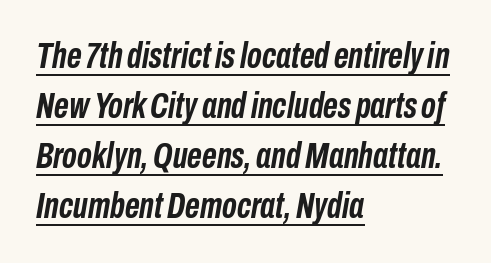
{"italic": "yes", "lean": "right", "slant_degrees": 10, "bold": "yes", "weight": "semibold", "width": "condensed", "stroke_contrast": "low", "x_height": "medium", "monospaced": "no", "underline": "yes", "align": "left", "line_spacing": "normal", "line_spacing_ratio": 1.39, "letter_spacing": "normal", "letter_spacing_em": 0.0, "glyph_px": 36}
